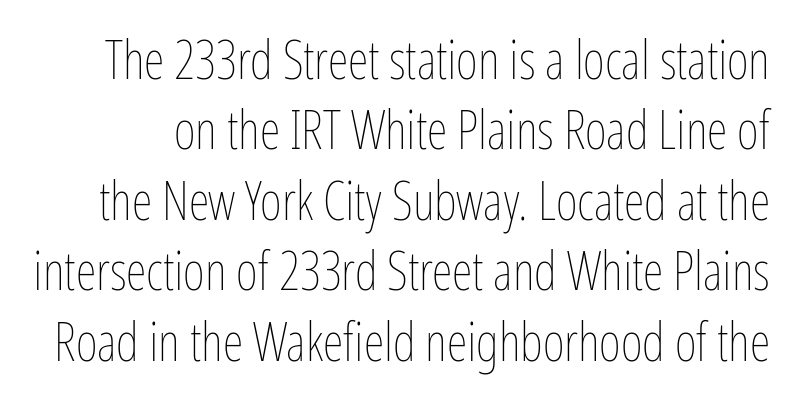
The image shows 53 px thin, condensed type, upright; set normal line spacing (1.33x), normal letter spacing, not underlined; low stroke contrast and a medium x-height.
